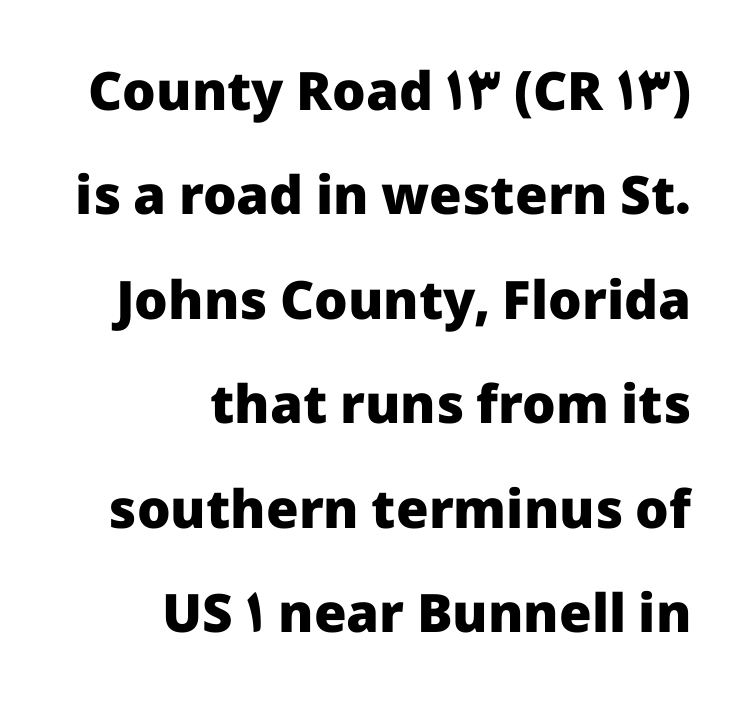
{"serif": "no", "italic": "no", "bold": "yes", "weight": "heavy", "width": "normal", "stroke_contrast": "low", "x_height": "medium", "monospaced": "no", "underline": "no", "align": "right", "line_spacing": "loose", "line_spacing_ratio": 1.97, "letter_spacing": "normal", "letter_spacing_em": 0.0, "glyph_px": 53}
